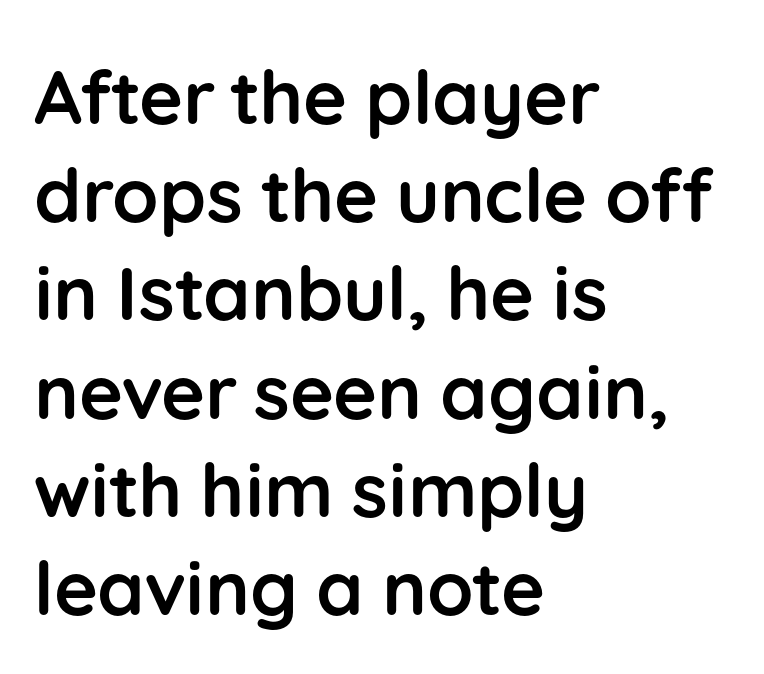
Does extra space separate the letters? No, they use regular spacing. Words float on clear page, feet unadorned. The paragraph shown leans on its left margin. You can tell from the bare stems that sans-serif type was used. Character widths vary here, with narrow letters taking less room than wide ones. Leading matches the norm, producing a regular column.
